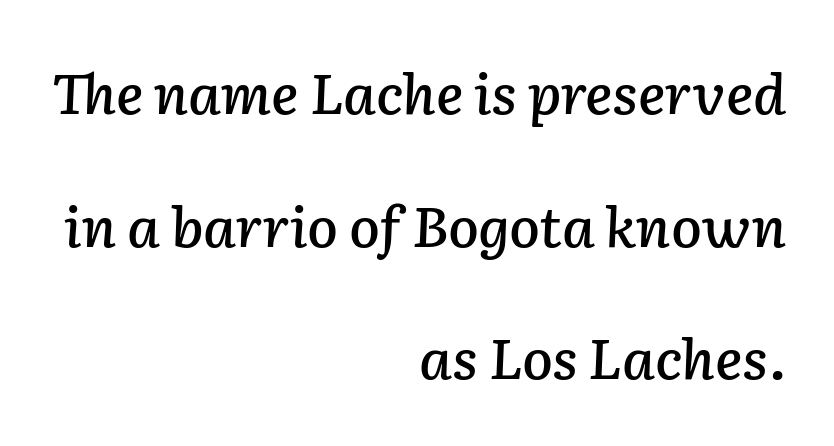
The image shows 56 px text type, italic (leaning right); set right-aligned, loose line spacing (2.37x), normal letter spacing, not underlined; low stroke contrast and a medium x-height.
